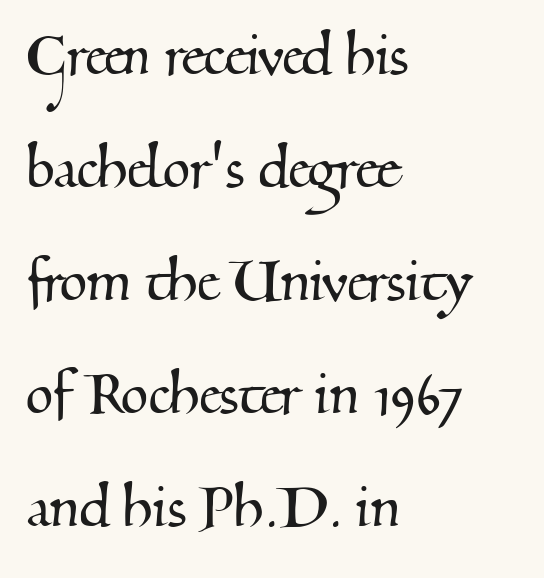
{"serif": "yes", "width": "normal", "stroke_contrast": "medium", "x_height": "small", "monospaced": "no", "underline": "no", "align": "left", "line_spacing": "normal", "line_spacing_ratio": 1.59, "letter_spacing": "normal", "letter_spacing_em": 0.0, "glyph_px": 71}
